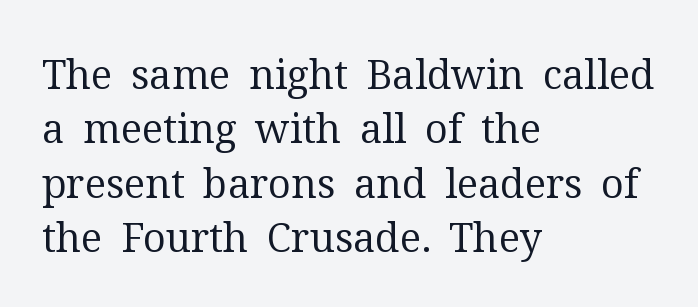
Q: Is the text bold? A: No.
Q: Is the text italic (slanted)? A: No, it is upright.
Q: Is the typeface a serif or a sans-serif typeface? A: Serif.
Q: Is the text underlined? A: No.
Q: How is the paragraph aligned? A: Left-aligned.
Q: Is the spacing between letters normal or unusually wide? A: Normal.
Q: Is the spacing between lines tight, normal or loose? A: Normal.
Q: Width (condensed, normal, or wide)? A: Normal.
Q: Stroke contrast? A: Medium.
Q: x-height? A: Medium.
Q: Monospaced? A: No.
